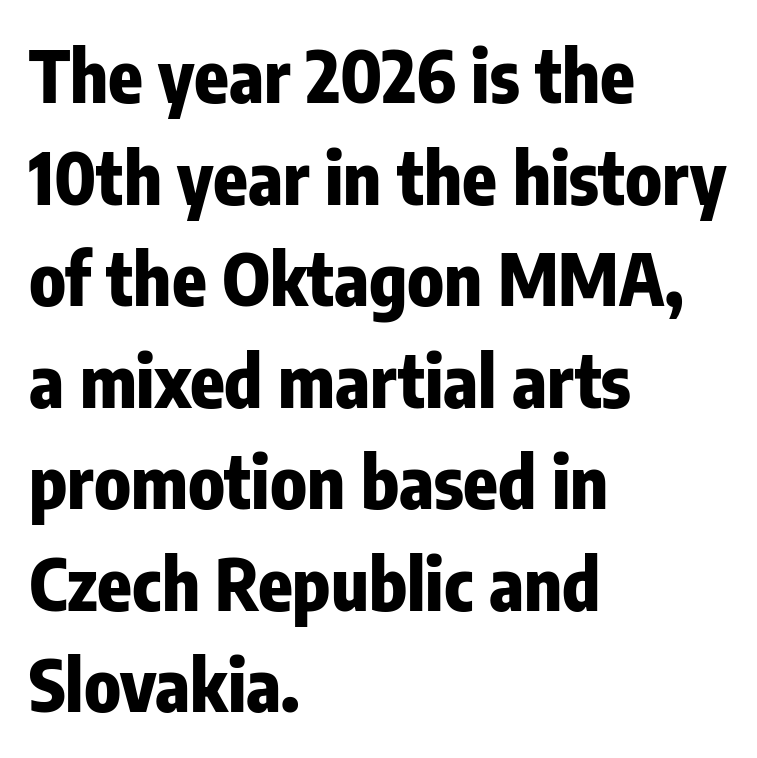
The image shows 71 px heavy, condensed sans-serif type, upright; set left-aligned, normal line spacing (1.43x), normal letter spacing, not underlined; low stroke contrast and a medium x-height.
